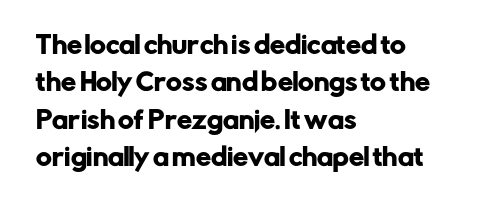
Q: Is the text italic (slanted)? A: No, it is upright.
Q: Is the text underlined? A: No.
Q: How is the paragraph aligned? A: Left-aligned.
Q: Is the spacing between letters normal or unusually wide? A: Normal.
Q: Is the spacing between lines tight, normal or loose? A: Normal.
